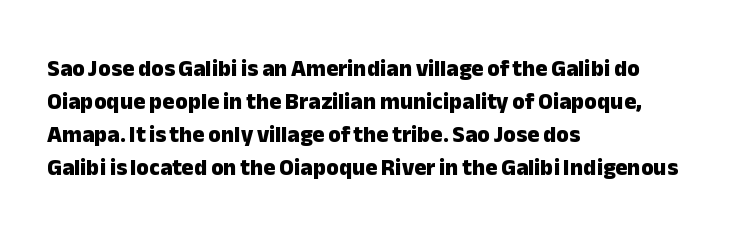
Q: Is the text bold? A: Yes.
Q: Is the text italic (slanted)? A: No, it is upright.
Q: Is the text underlined? A: No.
Q: How is the paragraph aligned? A: Left-aligned.
Q: Is the spacing between letters normal or unusually wide? A: Normal.
Q: Is the spacing between lines tight, normal or loose? A: Normal.
